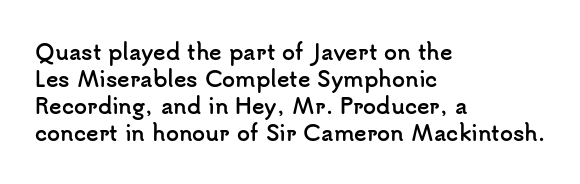
Q: Is the text bold? A: Yes.
Q: Is the text italic (slanted)? A: No, it is upright.
Q: Is the text underlined? A: No.
Q: How is the paragraph aligned? A: Left-aligned.
Q: Is the spacing between letters normal or unusually wide? A: Normal.
Q: Is the spacing between lines tight, normal or loose? A: Normal.
